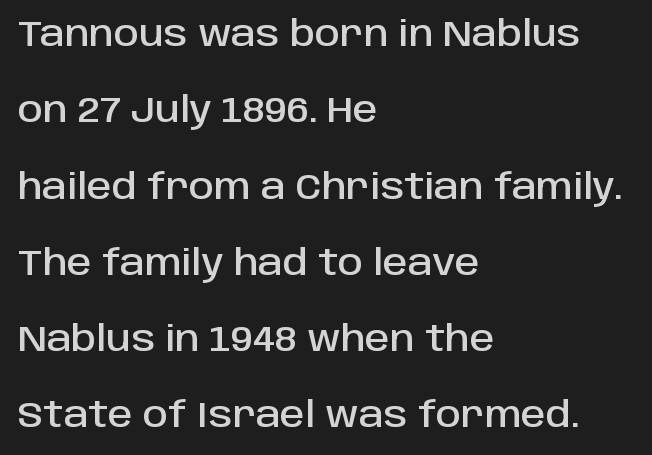
Q: Is the text italic (slanted)? A: No, it is upright.
Q: Is the typeface a serif or a sans-serif typeface? A: Sans-serif.
Q: Is the text underlined? A: No.
Q: How is the paragraph aligned? A: Left-aligned.
Q: Is the spacing between letters normal or unusually wide? A: Normal.
Q: Is the spacing between lines tight, normal or loose? A: Loose.
Q: Width (condensed, normal, or wide)? A: Normal.
Q: Stroke contrast? A: Low.
Q: x-height? A: Large.
Q: Monospaced? A: No.
